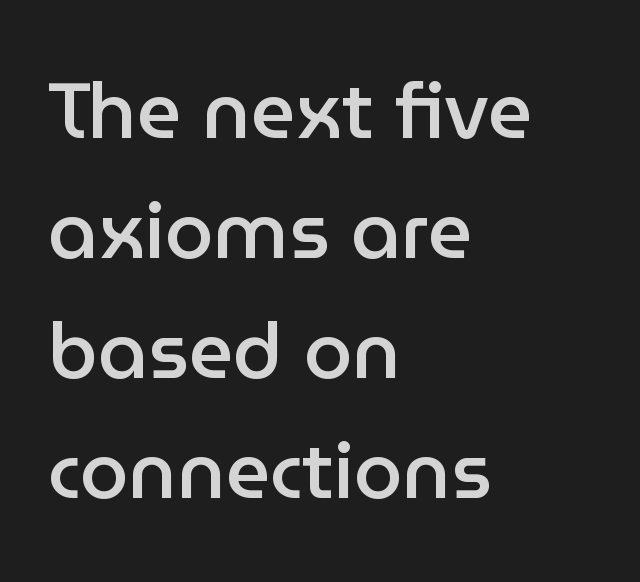
The image shows 78 px semibold sans-serif type, upright; set left-aligned, normal line spacing (1.54x), normal letter spacing, not underlined; low stroke contrast and a medium x-height.
